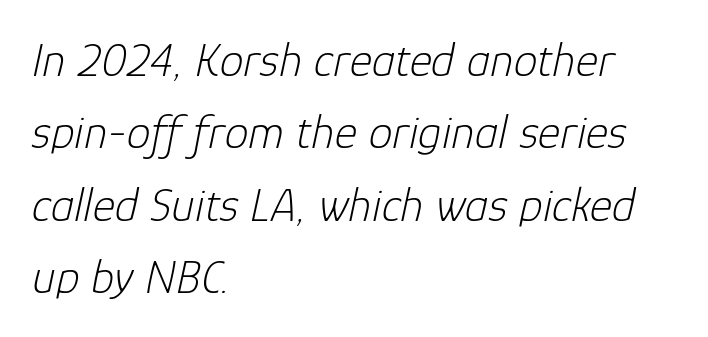
Unmarked baselines from the first word to the last. All the whitespace from short lines collects on the right. Each letter keeps its own natural width here, so spacing adapts to shape. Normally led — the rows are evenly, conventionally spaced. Counters stay open thanks to moderate or lighter strokes.
